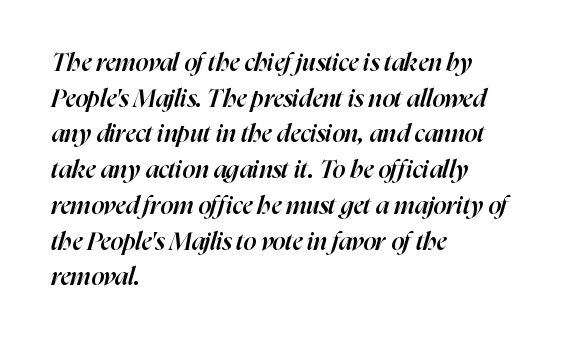
Q: Is the text bold? A: Semi-bold.
Q: Is the text italic (slanted)? A: Yes, it leans right by about 16 degrees.
Q: Is the text underlined? A: No.
Q: How is the paragraph aligned? A: Left-aligned.
Q: Is the spacing between letters normal or unusually wide? A: Normal.
Q: Is the spacing between lines tight, normal or loose? A: Normal.
